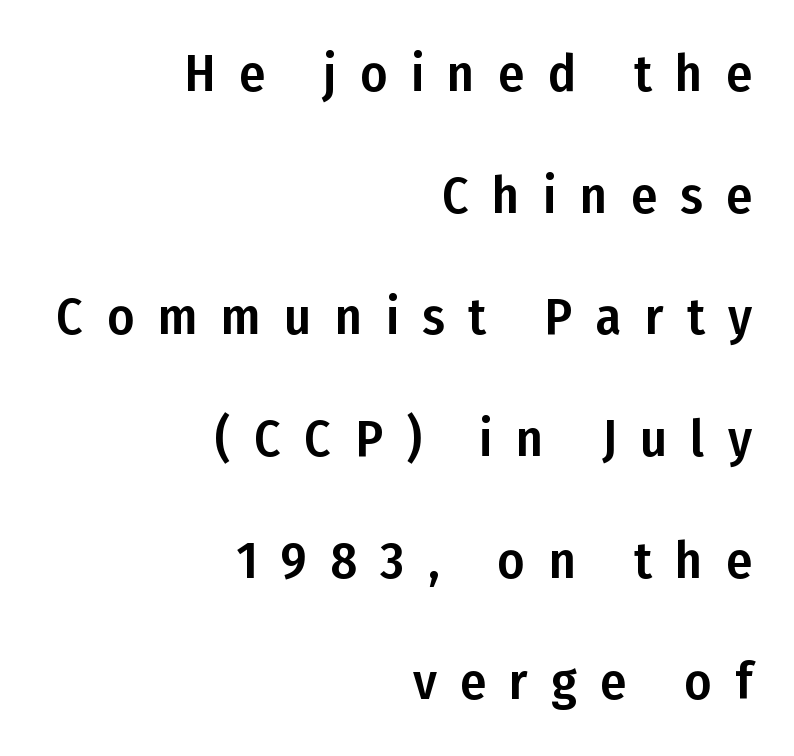
The image shows 52 px condensed sans-serif type, upright; set right-aligned, loose line spacing (2.34x), unusually wide letter spacing (+0.45 em), not underlined; low stroke contrast and a medium x-height.
